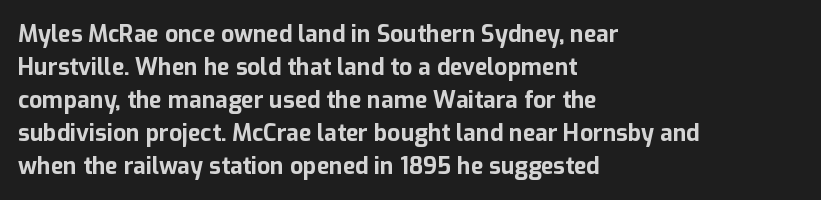
Q: Is the text bold? A: Yes.
Q: Is the text italic (slanted)? A: No, it is upright.
Q: Is the text underlined? A: No.
Q: How is the paragraph aligned? A: Left-aligned.
Q: Is the spacing between letters normal or unusually wide? A: Normal.
Q: Is the spacing between lines tight, normal or loose? A: Normal.
